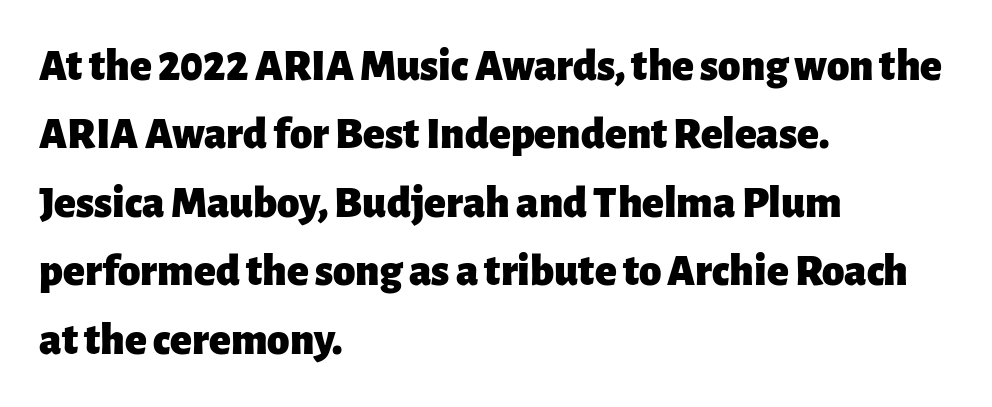
The image shows 45 px heavy sans-serif type, upright; set left-aligned, normal line spacing (1.52x), normal letter spacing, not underlined; low stroke contrast and a medium x-height.
